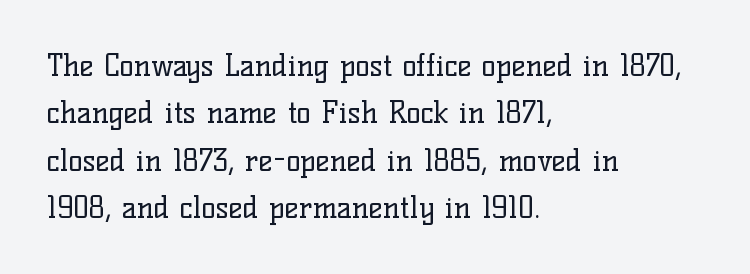
The image shows 30 px regular-weight serif type, upright; set left-aligned, normal line spacing (1.58x), normal letter spacing, not underlined; low stroke contrast and a medium x-height.
